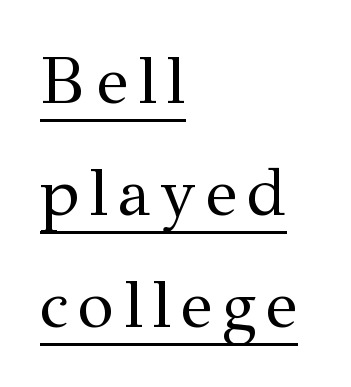
{"serif": "yes", "italic": "no", "bold": "no", "weight": "regular", "width": "normal", "stroke_contrast": "medium", "x_height": "medium", "monospaced": "no", "underline": "yes", "align": "left", "line_spacing": "normal", "line_spacing_ratio": 1.7, "glyph_px": 66}
